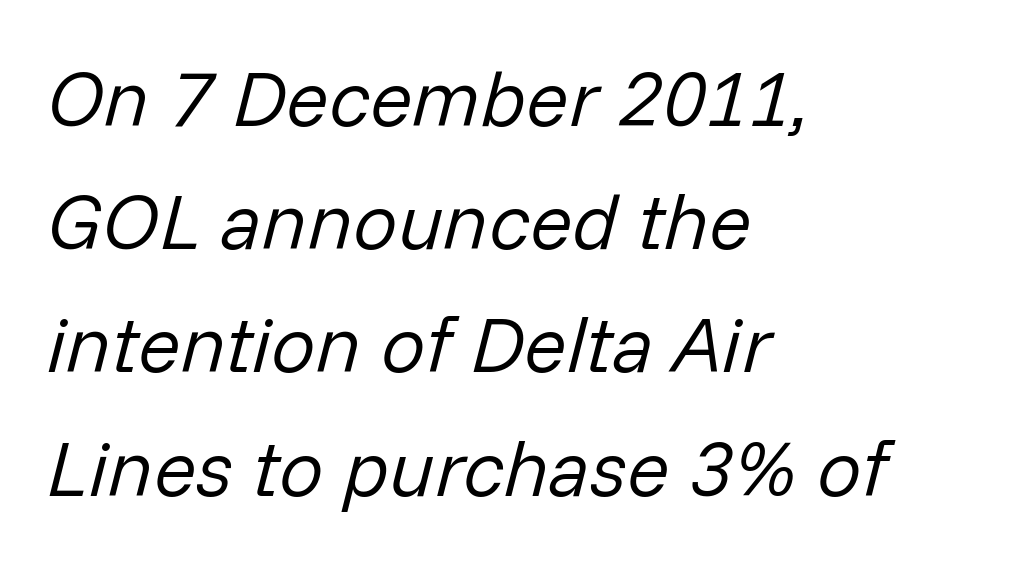
{"italic": "yes", "lean": "right", "slant_degrees": 14, "bold": "no", "weight": "regular", "width": "normal", "stroke_contrast": "low", "x_height": "medium", "monospaced": "no", "underline": "no", "align": "left", "line_spacing": "normal", "line_spacing_ratio": 1.56, "letter_spacing": "normal", "letter_spacing_em": 0.0, "glyph_px": 79}
